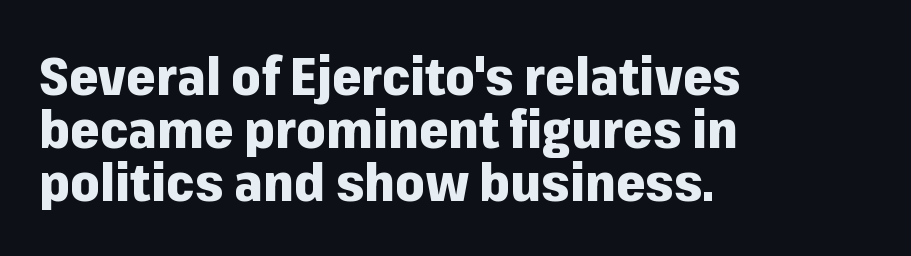
Any mark beneath the type? The region is blank. How are the letters spaced? Ordinarily, with no added tracking. Classification — sans serif. Spacing verdict: proportional, widths tailored to each character. Line starts are locked; line ends wander.
